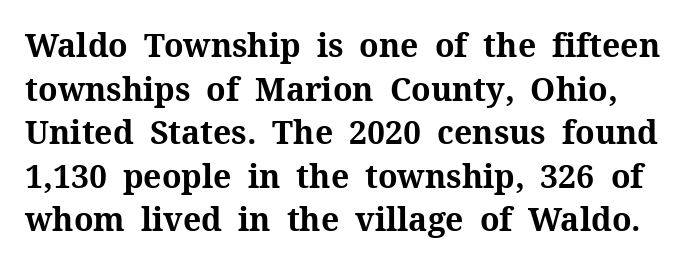
The image shows 32 px bold serif type, upright; set normal line spacing (1.36x), normal letter spacing, not underlined; medium stroke contrast and a medium x-height.
